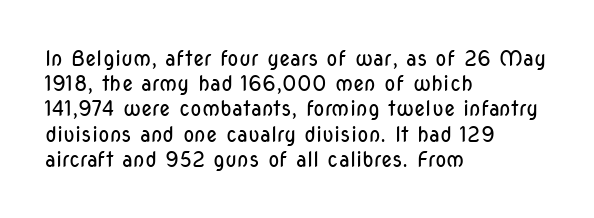
{"italic": "no", "bold": "no", "underline": "no", "align": "left", "line_spacing_ratio": 1.2, "letter_spacing": "normal", "letter_spacing_em": 0.0, "glyph_px": 21}
